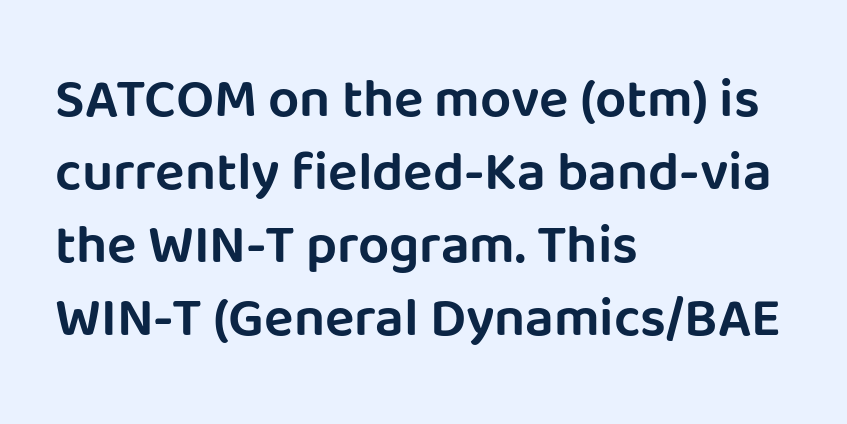
Is this a sans? Yes — the strokes have no serifs. Looks like regular typesetting: each glyph gets only the width it needs. These lines were composed using upright roman letters. Each line starts at the same left margin while the right side varies. The glyphs are unaccompanied by any horizontal stroke below them. Interline gaps are of average width in this sample.
